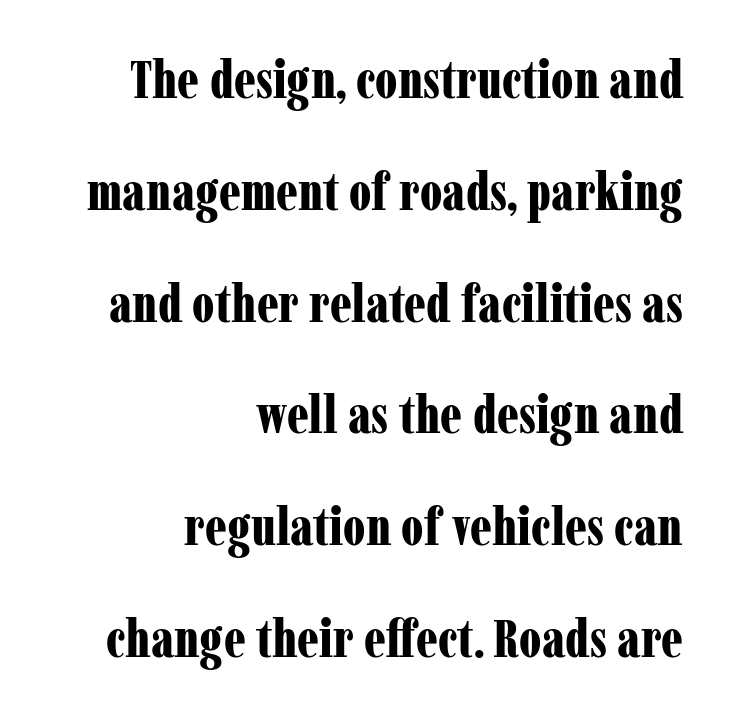
{"serif": "yes", "italic": "no", "bold": "yes", "weight": "bold", "width": "condensed", "stroke_contrast": "low", "x_height": "medium", "monospaced": "no", "underline": "no", "align": "right", "line_spacing": "loose", "line_spacing_ratio": 2.11, "letter_spacing": "normal", "letter_spacing_em": 0.0, "glyph_px": 53}
